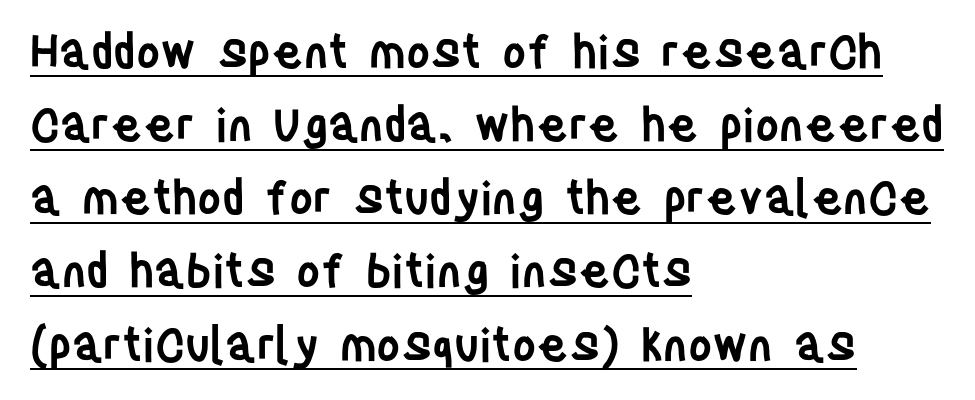
{"serif": "no", "italic": "no", "bold": "semi", "weight": "semibold", "width": "condensed", "stroke_contrast": "low", "x_height": "large", "monospaced": "no", "underline": "yes", "align": "left", "line_spacing": "normal", "line_spacing_ratio": 1.59, "letter_spacing": "normal", "letter_spacing_em": 0.0, "glyph_px": 46}
